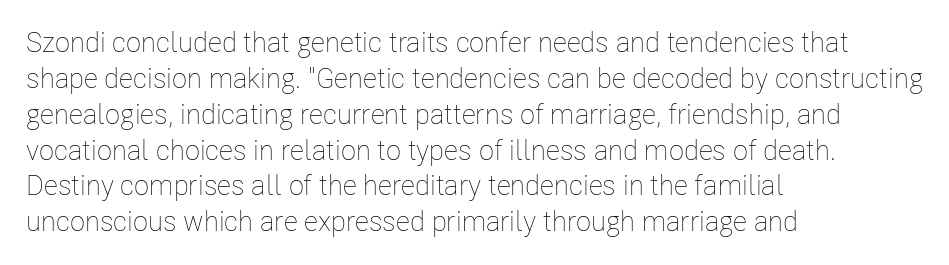
{"italic": "no", "bold": "no", "weight": "thin", "width": "condensed", "stroke_contrast": "low", "x_height": "medium", "monospaced": "no", "underline": "no", "align": "left", "line_spacing": "normal", "line_spacing_ratio": 1.28, "letter_spacing": "normal", "letter_spacing_em": 0.0, "glyph_px": 28}
